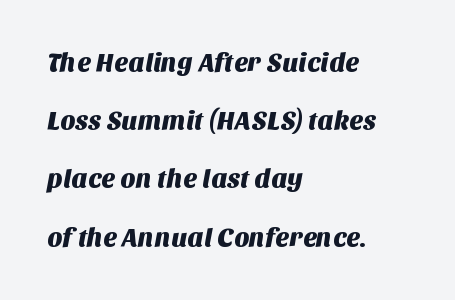
Nobody drew a line under any word here. Between one letter and the next there's only the usual sliver of space. The rendering anchors every line to the left-hand side. The passage shown stacks its lines with a broad gap.
